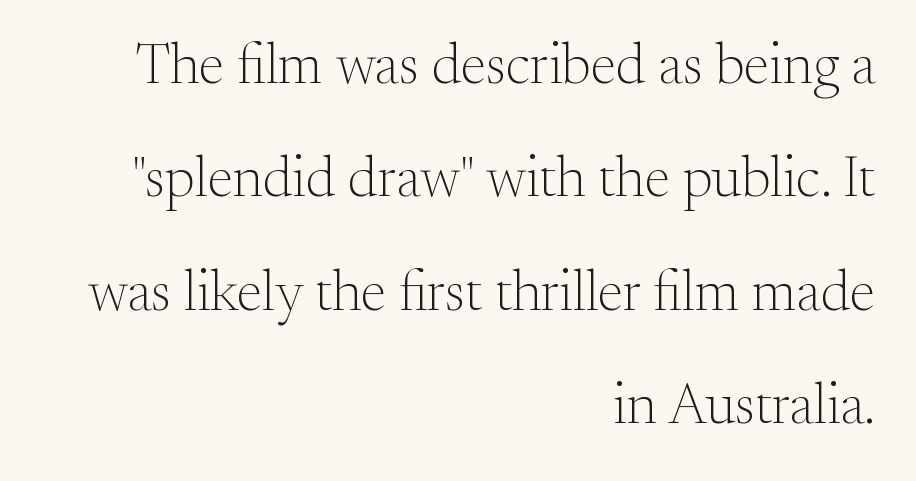
The letters stand straight up with perfectly vertical stems. Does extra space separate the letters? No, they use regular spacing. Widely set lines give the paragraph a tall, airy silhouette. The rendering uses natural spacing where letterforms have individual widths.
